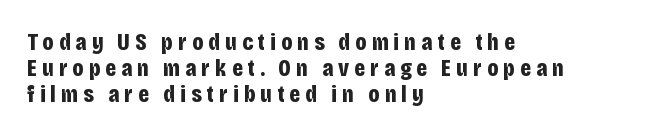
The font is running at its bold setting. These lines have a slow, spaced-out rhythm from letter to letter. You can tell it's not italic because the verticals are truly vertical. This sample trades vertical openness for compactness between lines.
